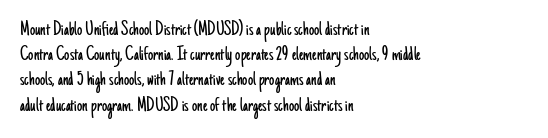
The letterforms sit shoulder to shoulder at normal distance. Typeset ragged right — the left edge is the straight one. The lettering holds an erect, upright posture throughout. Vertical stems look standard width or narrower in stroke. Beneath every word, the page is bare.
